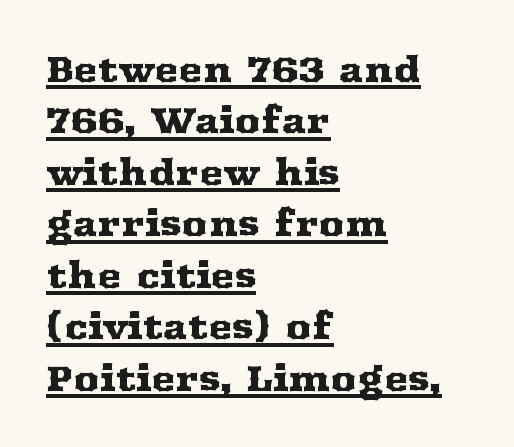
{"serif": "yes", "italic": "no", "width": "wide", "stroke_contrast": "medium", "x_height": "medium", "monospaced": "no", "underline": "yes", "align": "left", "line_spacing": "normal", "line_spacing_ratio": 1.43, "letter_spacing": "normal", "letter_spacing_em": 0.0, "glyph_px": 36}
